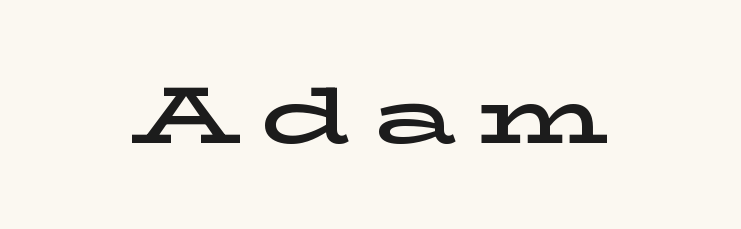
Notice how the passage keeps no hard edge, just a central spine. Do the letters lean? They stand straight. A typesetter would call this proportional, since set widths differ per character. Is the letter spacing exaggerated? Yes — the characters are pushed far apart. The designer went with a serif here, giving each stem small feet.
